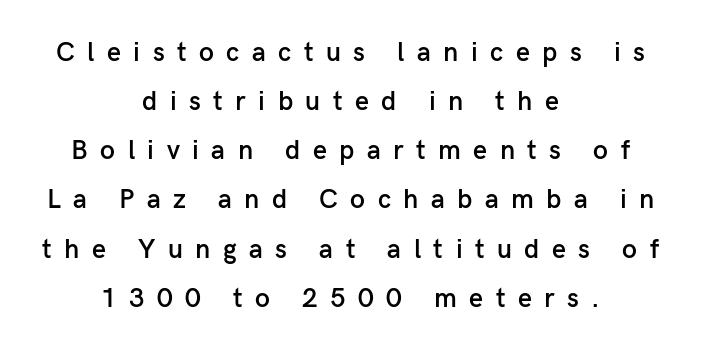
{"italic": "no", "bold": "semi", "underline": "no", "align": "center", "line_spacing_ratio": 1.82, "letter_spacing": "wide", "letter_spacing_em": 0.46, "glyph_px": 27}
